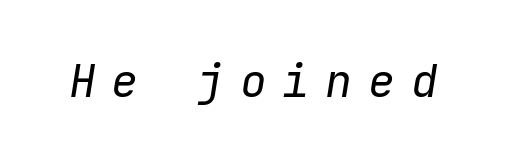
Q: Is the text bold? A: No.
Q: Is the text italic (slanted)? A: Yes, it leans right by about 9 degrees.
Q: Is the text underlined? A: No.
Q: Is the spacing between letters normal or unusually wide? A: Unusually wide.
Q: Width (condensed, normal, or wide)? A: Normal.
Q: Stroke contrast? A: Low.
Q: x-height? A: Medium.
Q: Monospaced? A: Yes.
